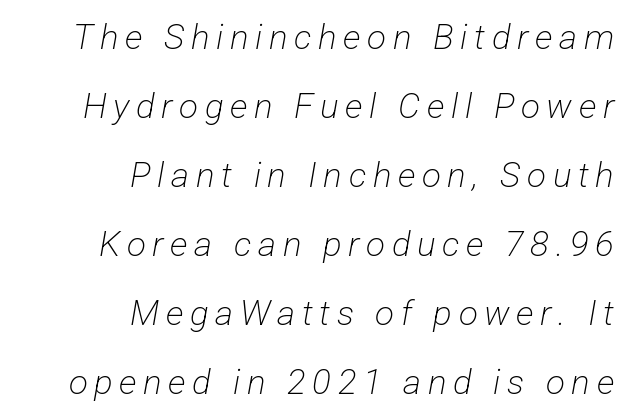
Q: Is the text bold? A: No.
Q: Is the typeface a serif or a sans-serif typeface? A: Sans-serif.
Q: Is the text underlined? A: No.
Q: How is the paragraph aligned? A: Right-aligned.
Q: Is the spacing between lines tight, normal or loose? A: Loose.
Q: Width (condensed, normal, or wide)? A: Condensed.
Q: Stroke contrast? A: Low.
Q: x-height? A: Medium.
Q: Monospaced? A: No.
